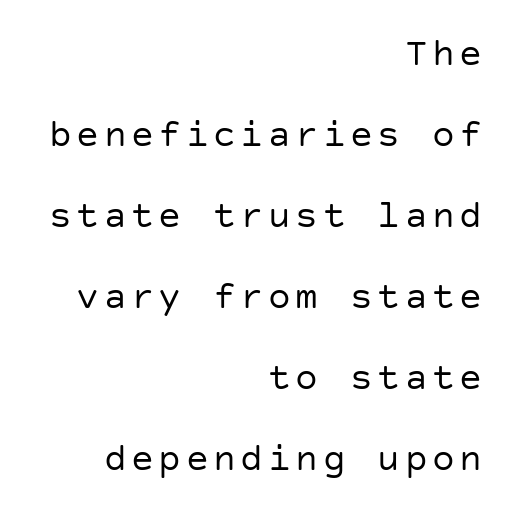
Stems here are at most as thick as an everyday book face. Does the leading feel generous? Absolutely, it's lavish. Rule under the text: the space is simply empty. Upright lettering throughout.
